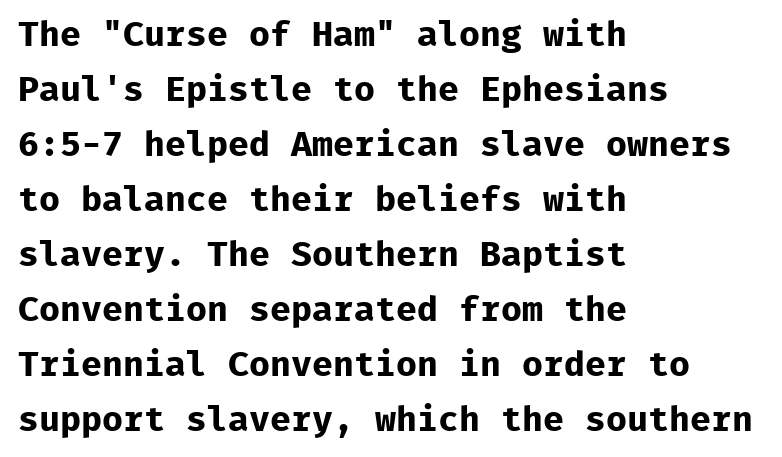
Q: Is the text bold? A: Yes.
Q: Is the text italic (slanted)? A: No, it is upright.
Q: Is the typeface a serif or a sans-serif typeface? A: Sans-serif.
Q: Is the text underlined? A: No.
Q: How is the paragraph aligned? A: Left-aligned.
Q: Is the spacing between letters normal or unusually wide? A: Normal.
Q: Is the spacing between lines tight, normal or loose? A: Normal.
Q: Width (condensed, normal, or wide)? A: Normal.
Q: Stroke contrast? A: Low.
Q: x-height? A: Medium.
Q: Monospaced? A: Yes.
